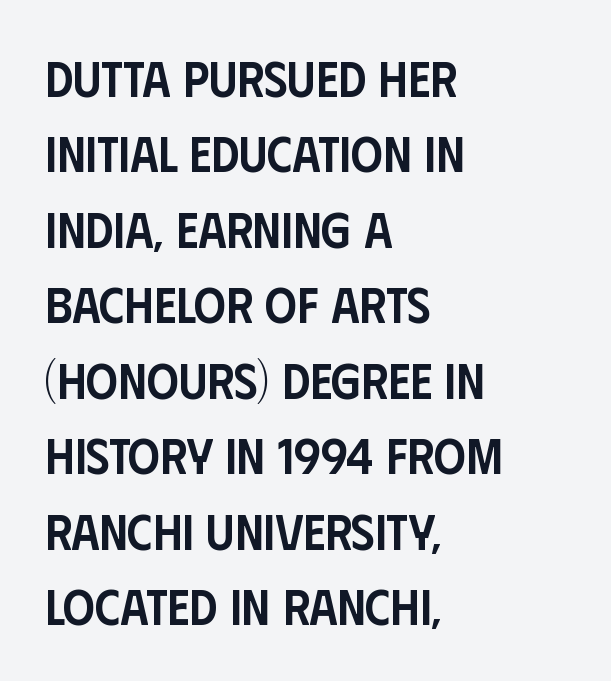
The image shows 50 px semibold, condensed sans-serif type, upright; set left-aligned, normal line spacing (1.51x), normal letter spacing, not underlined; low stroke contrast and a large x-height.
